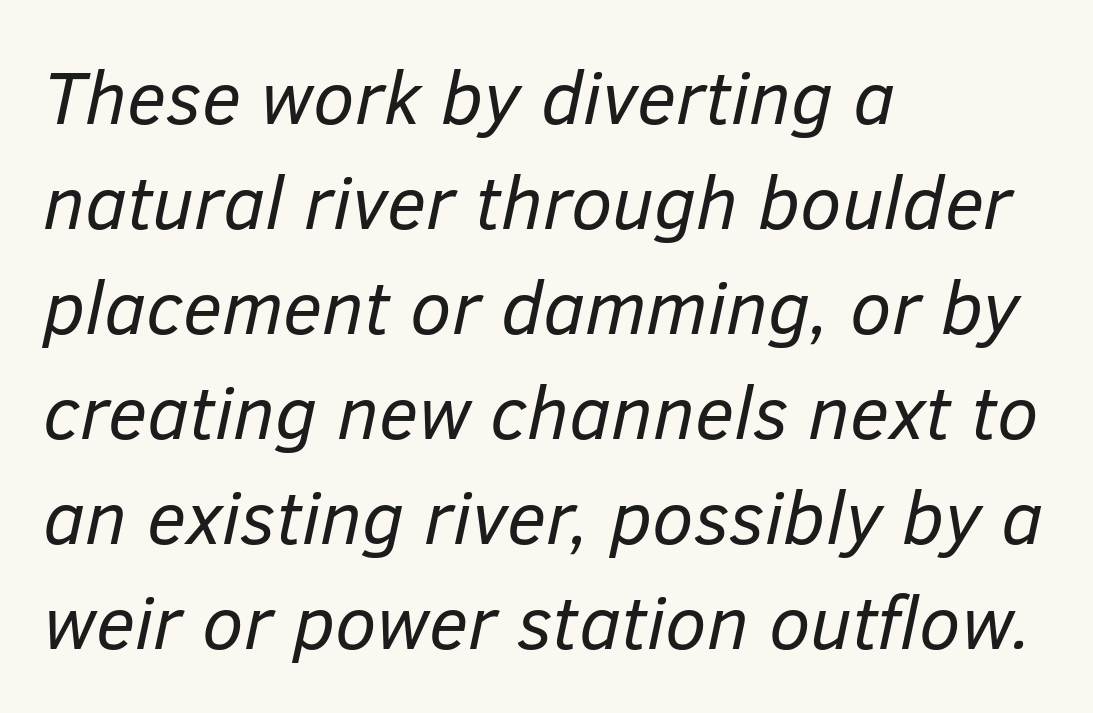
The image shows 75 px regular-weight type, italic (leaning right); set left-aligned, normal line spacing (1.4x), normal letter spacing, not underlined; low stroke contrast and a medium x-height.
